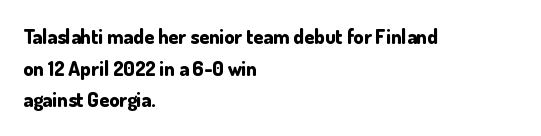
Q: Is the text bold? A: Yes.
Q: Is the text italic (slanted)? A: No, it is upright.
Q: Is the text underlined? A: No.
Q: How is the paragraph aligned? A: Left-aligned.
Q: Is the spacing between letters normal or unusually wide? A: Normal.
Q: Is the spacing between lines tight, normal or loose? A: Normal.
